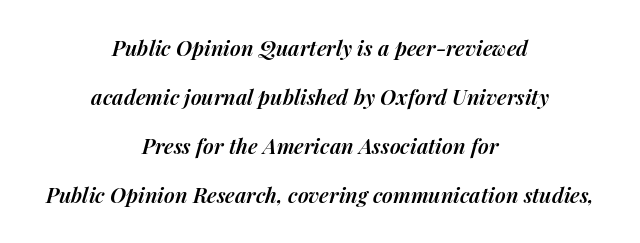
{"italic": "yes", "lean": "right", "slant_degrees": 14, "bold": "semi", "underline": "no", "align": "center", "line_spacing": "loose", "line_spacing_ratio": 2.34, "letter_spacing": "normal", "letter_spacing_em": 0.0, "glyph_px": 21}
